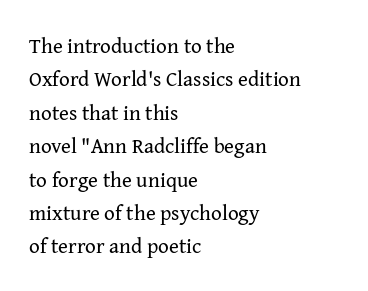
{"italic": "no", "bold": "no", "underline": "no", "align": "left", "line_spacing": "normal", "line_spacing_ratio": 1.59, "letter_spacing": "normal", "letter_spacing_em": 0.0, "glyph_px": 21}
